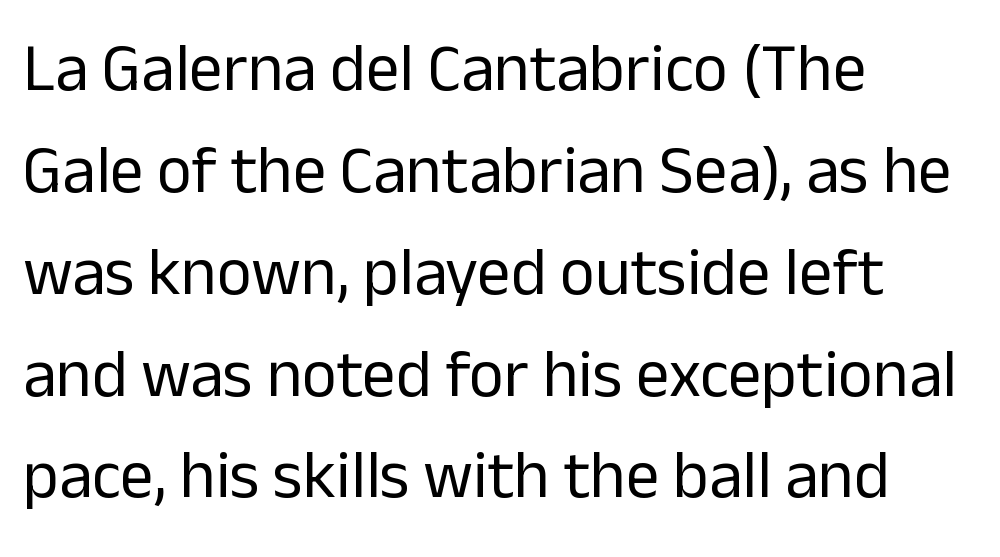
Q: Is the text bold? A: No.
Q: Is the text italic (slanted)? A: No, it is upright.
Q: Is the typeface a serif or a sans-serif typeface? A: Sans-serif.
Q: Is the text underlined? A: No.
Q: How is the paragraph aligned? A: Left-aligned.
Q: Is the spacing between letters normal or unusually wide? A: Normal.
Q: Is the spacing between lines tight, normal or loose? A: Normal.
Q: Width (condensed, normal, or wide)? A: Normal.
Q: Stroke contrast? A: Low.
Q: x-height? A: Medium.
Q: Monospaced? A: No.
